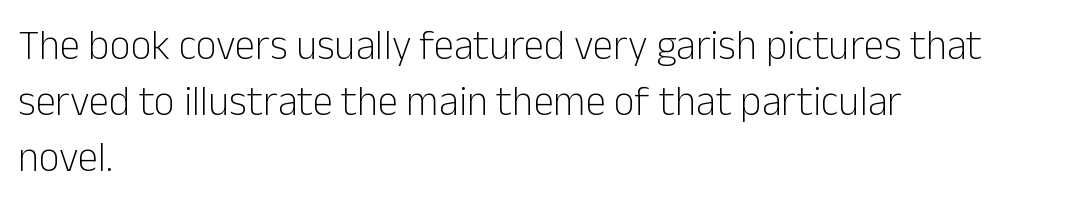
The image shows 41 px light sans-serif type, upright; set left-aligned, normal line spacing (1.37x), normal letter spacing, not underlined; low stroke contrast and a medium x-height.
